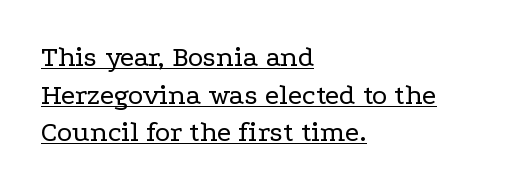
{"serif": "yes", "italic": "no", "bold": "no", "weight": "regular", "width": "wide", "stroke_contrast": "low", "x_height": "medium", "monospaced": "no", "underline": "yes", "align": "left", "line_spacing": "normal", "line_spacing_ratio": 1.3, "letter_spacing": "normal", "letter_spacing_em": 0.0, "glyph_px": 29}
